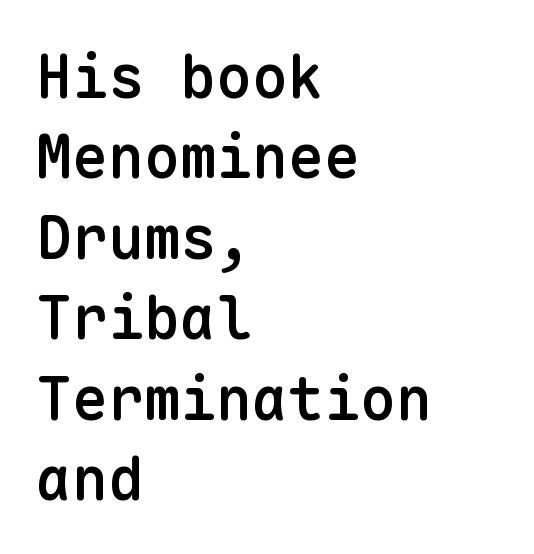
Q: Is the text bold? A: Semi-bold.
Q: Is the text italic (slanted)? A: No, it is upright.
Q: Is the typeface a serif or a sans-serif typeface? A: Sans-serif.
Q: Is the text underlined? A: No.
Q: How is the paragraph aligned? A: Left-aligned.
Q: Is the spacing between letters normal or unusually wide? A: Normal.
Q: Is the spacing between lines tight, normal or loose? A: Normal.
Q: Width (condensed, normal, or wide)? A: Normal.
Q: Stroke contrast? A: Low.
Q: x-height? A: Medium.
Q: Monospaced? A: Yes.
